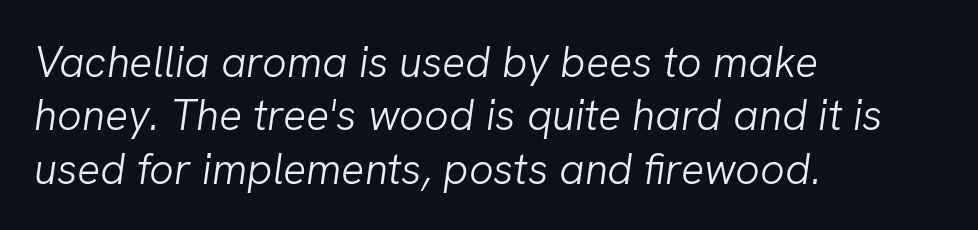
{"italic": "yes", "lean": "right", "slant_degrees": 8, "bold": "no", "weight": "light", "width": "normal", "stroke_contrast": "low", "x_height": "medium", "monospaced": "no", "underline": "no", "align": "left", "line_spacing_ratio": 1.24, "letter_spacing": "normal", "letter_spacing_em": 0.0, "glyph_px": 43}
